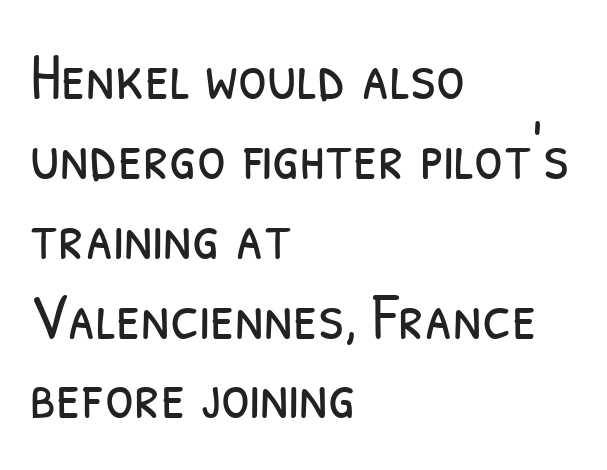
Q: Is the text bold? A: No.
Q: Is the typeface a serif or a sans-serif typeface? A: Sans-serif.
Q: Is the text underlined? A: No.
Q: How is the paragraph aligned? A: Left-aligned.
Q: Is the spacing between letters normal or unusually wide? A: Normal.
Q: Width (condensed, normal, or wide)? A: Condensed.
Q: Stroke contrast? A: Low.
Q: x-height? A: Medium.
Q: Monospaced? A: No.
